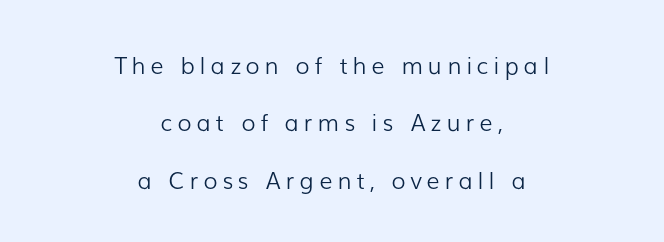
The image shows 23 px text type, upright; set centered, loose line spacing (2.49x), unusually wide letter spacing (+0.22 em), not underlined.
